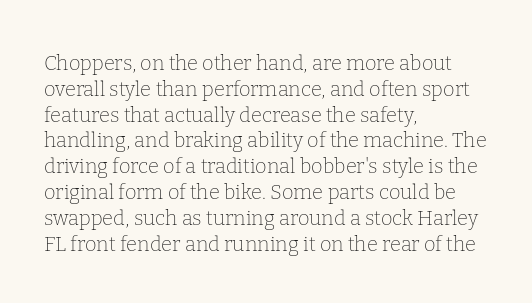
Interline gaps are of average width in this sample. Style check: upright. Tracking here is standard; glyphs follow each other at the usual distance. Stroke mass is kept to a normal reading level or below. Beneath every word, the page is bare. Leftover space on each line is placed entirely after the last word.
